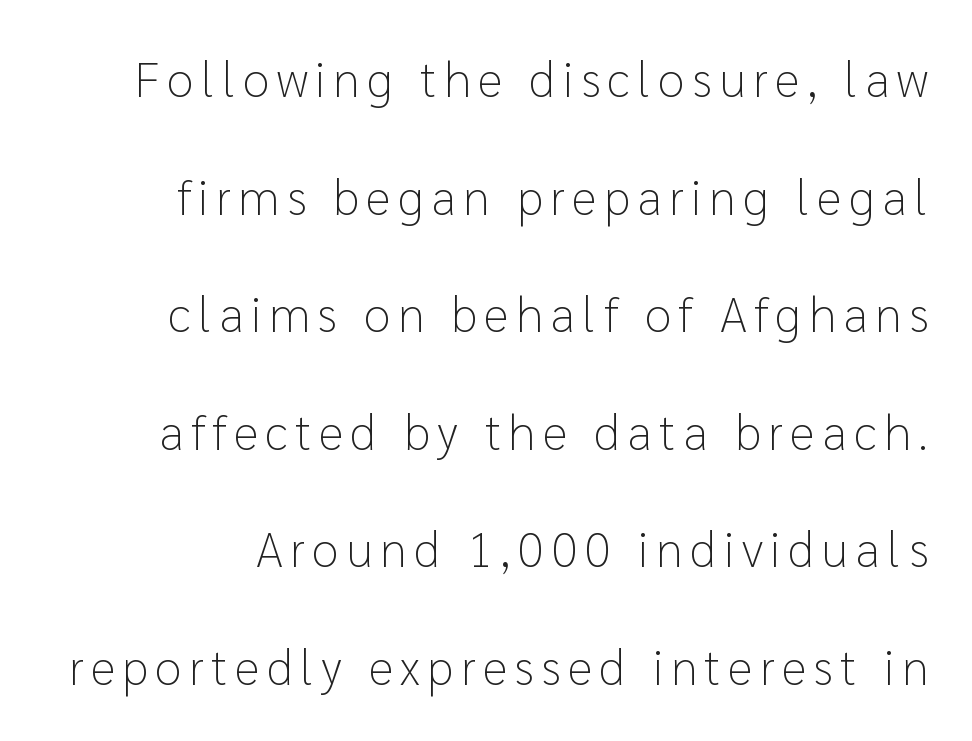
If you drew a line through each stem, it would be perfectly vertical. Line endings align vertically; line beginnings do not. Type style note: lacks serifs. The leading is generous, giving the passage an open texture.
